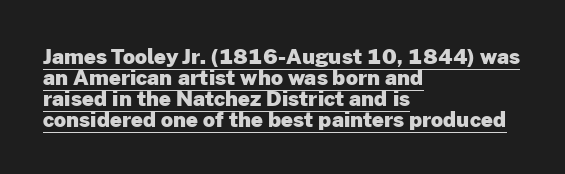
Closely set lines give the paragraph a compact silhouette. This is roman type, the default non-slanted kind. Is the letter spacing exaggerated? No — it looks like the ordinary default. Horizontal alignment here is leftward, the default for most running prose. Check the space under the baseline: a stroke is drawn there. These words are printed bold, with thick strokes throughout.
